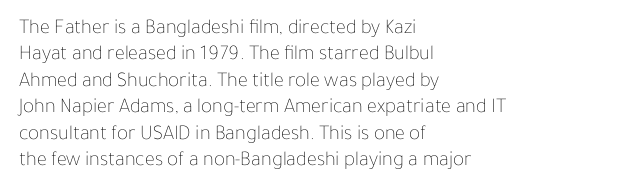
{"italic": "no", "bold": "no", "underline": "no", "align": "left", "line_spacing": "normal", "line_spacing_ratio": 1.26, "letter_spacing": "normal", "letter_spacing_em": 0.0, "glyph_px": 21}
